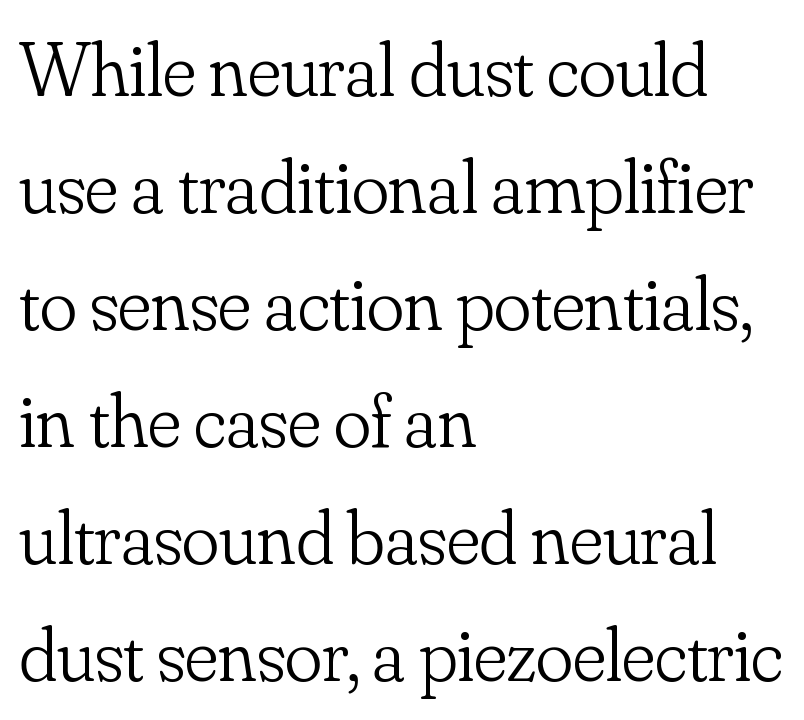
The image shows 78 px light serif type, upright; set left-aligned, normal line spacing (1.5x), normal letter spacing, not underlined; low stroke contrast and a small x-height.
